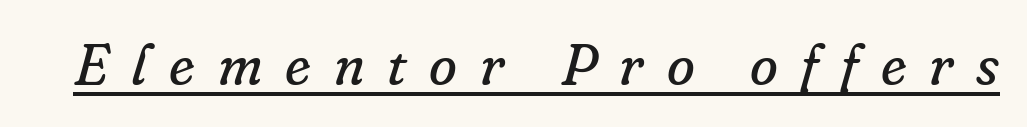
The image shows 57 px regular-weight serif type, italic (leaning right); set unusually wide letter spacing (+0.4 em), underlined; low stroke contrast and a small x-height.
